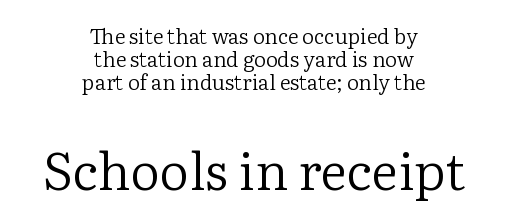
Q: Is the text bold? A: No.
Q: Is the text italic (slanted)? A: No, it is upright.
Q: Is the typeface a serif or a sans-serif typeface? A: Serif.
Q: Is the text underlined? A: No.
Q: How is the paragraph aligned? A: Centered.
Q: Is the spacing between letters normal or unusually wide? A: Normal.
Q: Is the spacing between lines tight, normal or loose? A: Tight.
Q: Which block of text is set in a larger size, the first (top) or the second (bottom)? A: The second (bottom) one.
Q: Width (condensed, normal, or wide)? A: Normal.
Q: Stroke contrast? A: Low.
Q: x-height? A: Medium.
Q: Monospaced? A: No.
